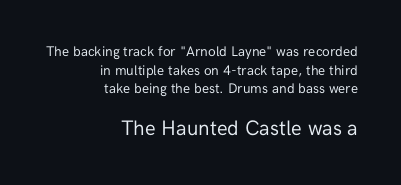
Q: Is the text bold? A: No.
Q: Is the text italic (slanted)? A: No, it is upright.
Q: Is the text underlined? A: No.
Q: How is the paragraph aligned? A: Right-aligned.
Q: Is the spacing between letters normal or unusually wide? A: Normal.
Q: Is the spacing between lines tight, normal or loose? A: Normal.
Q: Which block of text is set in a larger size, the first (top) or the second (bottom)? A: The second (bottom) one.
